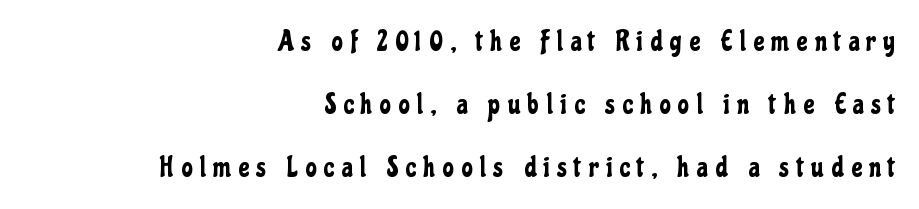
Widely set lines give the paragraph a tall, airy silhouette. When letters stand straight like this, we call the style roman or upright. The strip under each line holds only bare page. Layout note: lines flush right. Do the characters align in a grid? No, the font is proportional. Letter spacing: wide.
